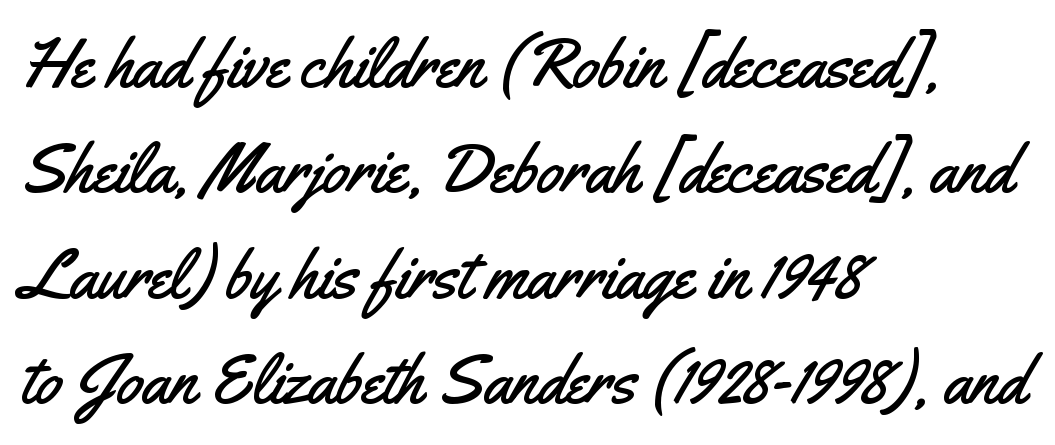
The image shows 68 px condensed sans-serif type; set left-aligned, normal line spacing (1.55x), normal letter spacing, not underlined; medium stroke contrast and a small x-height.
